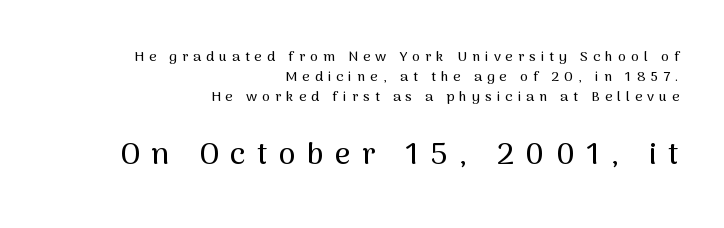
The image shows 31 px sans-serif type, upright; set right-aligned, normal line spacing (1.44x), unusually wide letter spacing (+0.36 em), not underlined; the second (bottom) block is 2.21x larger; medium stroke contrast and a medium x-height.
